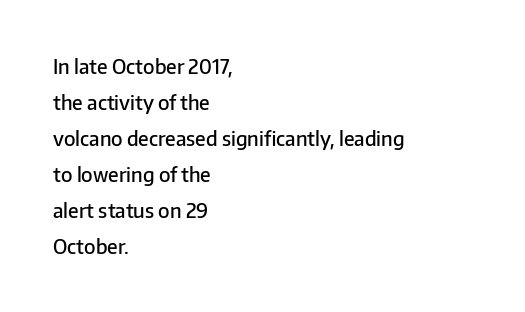
Q: Is the text bold? A: Semi-bold.
Q: Is the text italic (slanted)? A: No, it is upright.
Q: Is the text underlined? A: No.
Q: How is the paragraph aligned? A: Left-aligned.
Q: Is the spacing between letters normal or unusually wide? A: Normal.
